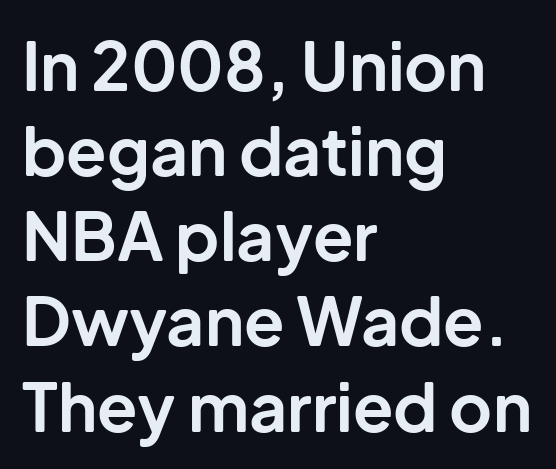
Typesetter's note: full bold, strokes at maximum text heaviness. No italicization has been applied; the sample stays upright. I'd call this a sans setting — the letters go barefoot. Check the space under the baseline: it is left empty.
